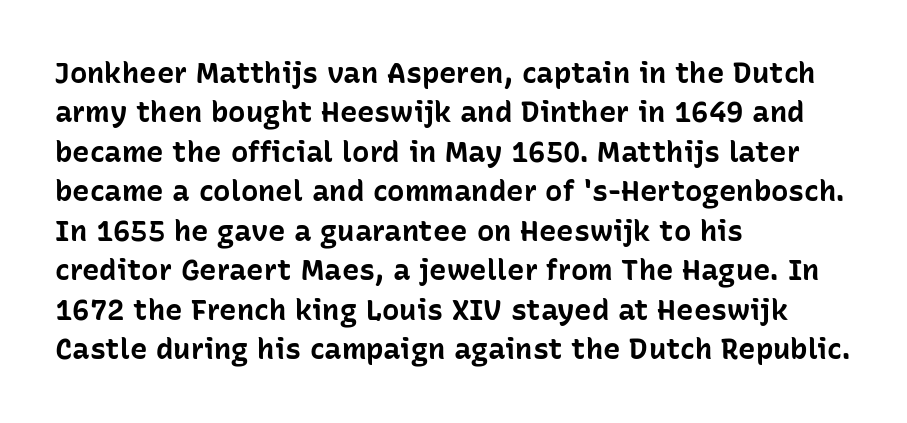
Ordinary non-slanted type is in use. A bare baseline throughout the passage. You could not count columns in this text — the font is proportionally spaced. The letters carry no serifs — their stems end cleanly without finishing strokes. Heavy, bold letterforms. Leading: standard.
